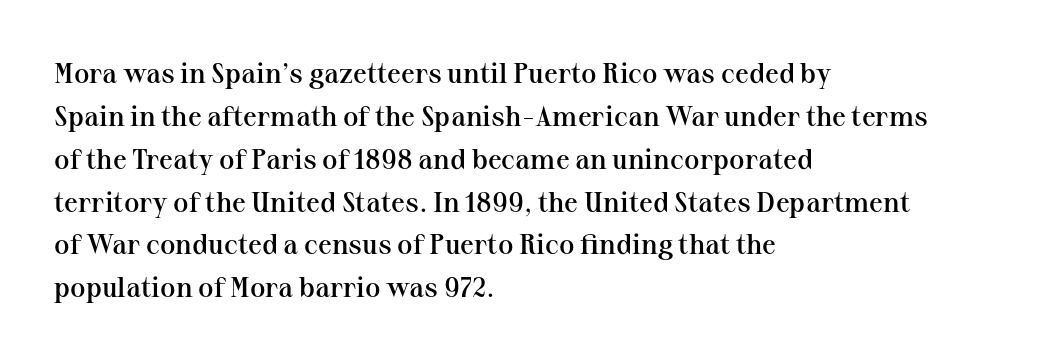
Q: Is the text bold? A: Semi-bold.
Q: Is the text italic (slanted)? A: No, it is upright.
Q: Is the typeface a serif or a sans-serif typeface? A: Serif.
Q: Is the text underlined? A: No.
Q: How is the paragraph aligned? A: Left-aligned.
Q: Is the spacing between letters normal or unusually wide? A: Normal.
Q: Is the spacing between lines tight, normal or loose? A: Normal.
Q: Width (condensed, normal, or wide)? A: Normal.
Q: Stroke contrast? A: Medium.
Q: x-height? A: Medium.
Q: Monospaced? A: No.
